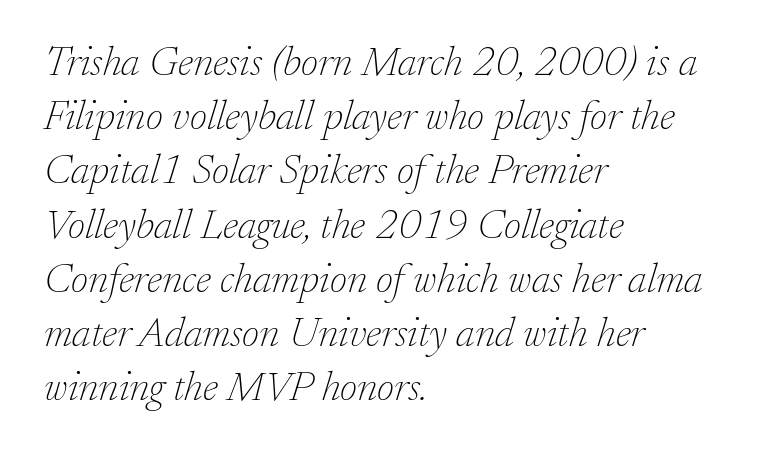
Q: Is the text bold? A: No.
Q: Is the text italic (slanted)? A: Yes, it leans right by about 17 degrees.
Q: Is the typeface a serif or a sans-serif typeface? A: Serif.
Q: Is the text underlined? A: No.
Q: How is the paragraph aligned? A: Left-aligned.
Q: Is the spacing between letters normal or unusually wide? A: Normal.
Q: Is the spacing between lines tight, normal or loose? A: Normal.
Q: Width (condensed, normal, or wide)? A: Normal.
Q: Stroke contrast? A: Low.
Q: x-height? A: Small.
Q: Monospaced? A: No.
